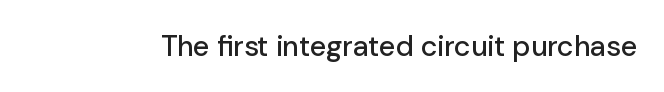
The letterforms sit shoulder to shoulder at normal distance. Vertical strokes here are truly vertical. Proportional: the letters do not fall into vertical columns. The specimen omits any rule beneath the text block's lines. Typographically, this falls in the sans-serif category.
